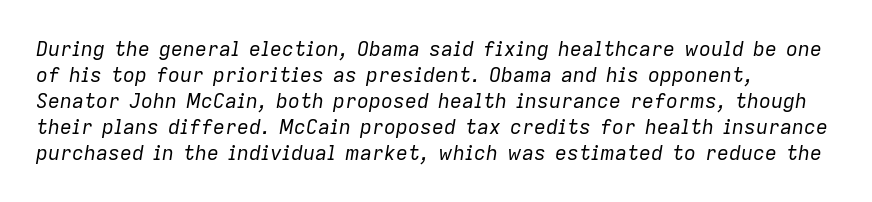
Q: Is the text bold? A: No.
Q: Is the text italic (slanted)? A: Yes, it leans right by about 9 degrees.
Q: Is the text underlined? A: No.
Q: How is the paragraph aligned? A: Left-aligned.
Q: Is the spacing between letters normal or unusually wide? A: Normal.
Q: Is the spacing between lines tight, normal or loose? A: Normal.
